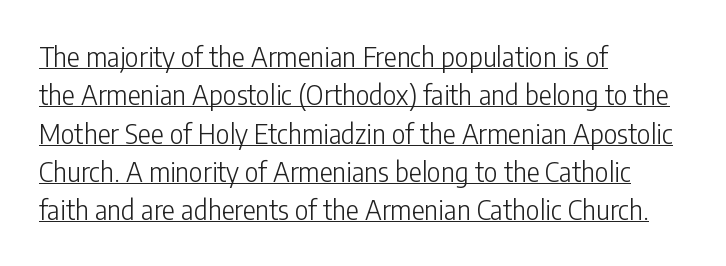
Q: Is the text bold? A: No.
Q: Is the text italic (slanted)? A: No, it is upright.
Q: Is the text underlined? A: Yes.
Q: How is the paragraph aligned? A: Left-aligned.
Q: Is the spacing between letters normal or unusually wide? A: Normal.
Q: Is the spacing between lines tight, normal or loose? A: Normal.
